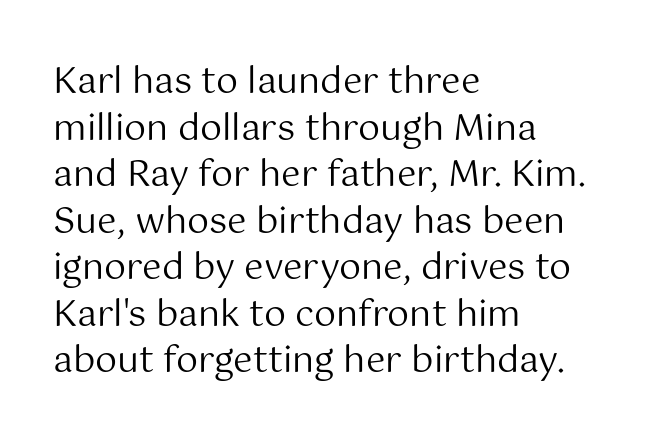
Q: Is the text bold? A: No.
Q: Is the text italic (slanted)? A: No, it is upright.
Q: Is the typeface a serif or a sans-serif typeface? A: Sans-serif.
Q: Is the text underlined? A: No.
Q: How is the paragraph aligned? A: Left-aligned.
Q: Is the spacing between letters normal or unusually wide? A: Normal.
Q: Is the spacing between lines tight, normal or loose? A: Normal.
Q: Width (condensed, normal, or wide)? A: Normal.
Q: Stroke contrast? A: Medium.
Q: x-height? A: Medium.
Q: Monospaced? A: No.
